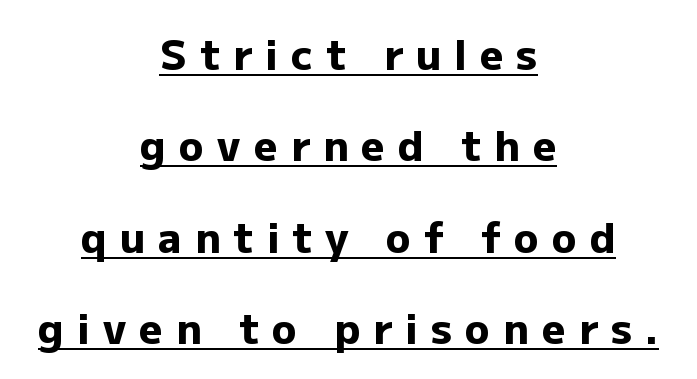
The image shows 41 px heavy sans-serif type, upright; set centered, loose line spacing (2.23x), unusually wide letter spacing (+0.32 em), underlined; low stroke contrast and a medium x-height.
